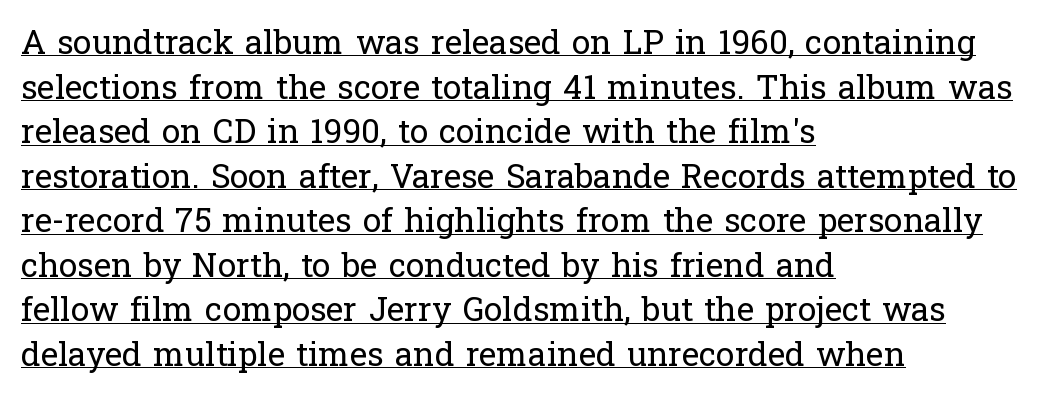
Q: Is the text bold? A: No.
Q: Is the text italic (slanted)? A: No, it is upright.
Q: Is the typeface a serif or a sans-serif typeface? A: Serif.
Q: Is the text underlined? A: Yes.
Q: How is the paragraph aligned? A: Left-aligned.
Q: Is the spacing between letters normal or unusually wide? A: Normal.
Q: Is the spacing between lines tight, normal or loose? A: Normal.
Q: Width (condensed, normal, or wide)? A: Normal.
Q: Stroke contrast? A: Low.
Q: x-height? A: Medium.
Q: Monospaced? A: No.
